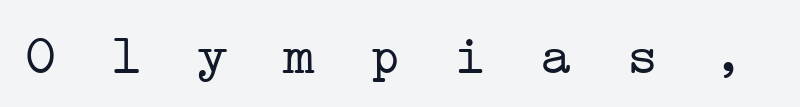
Q: Is the text bold? A: No.
Q: Is the typeface a serif or a sans-serif typeface? A: Serif.
Q: Is the text underlined? A: No.
Q: Is the spacing between letters normal or unusually wide? A: Unusually wide.
Q: Width (condensed, normal, or wide)? A: Wide.
Q: Stroke contrast? A: Low.
Q: x-height? A: Medium.
Q: Monospaced? A: Yes.
